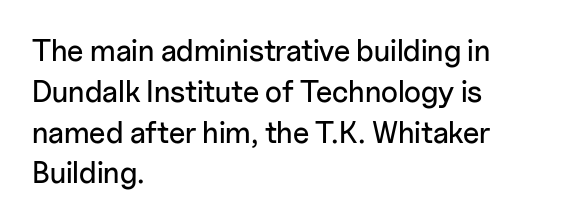
Spacing verdict: proportional, widths tailored to each character. The tracking reads as untouched default to a designer's eye. The vertical gap from one line to the next is medium. Compared with a centered layout, this one pins lines to the left instead. The strip under each line holds only bare page.
